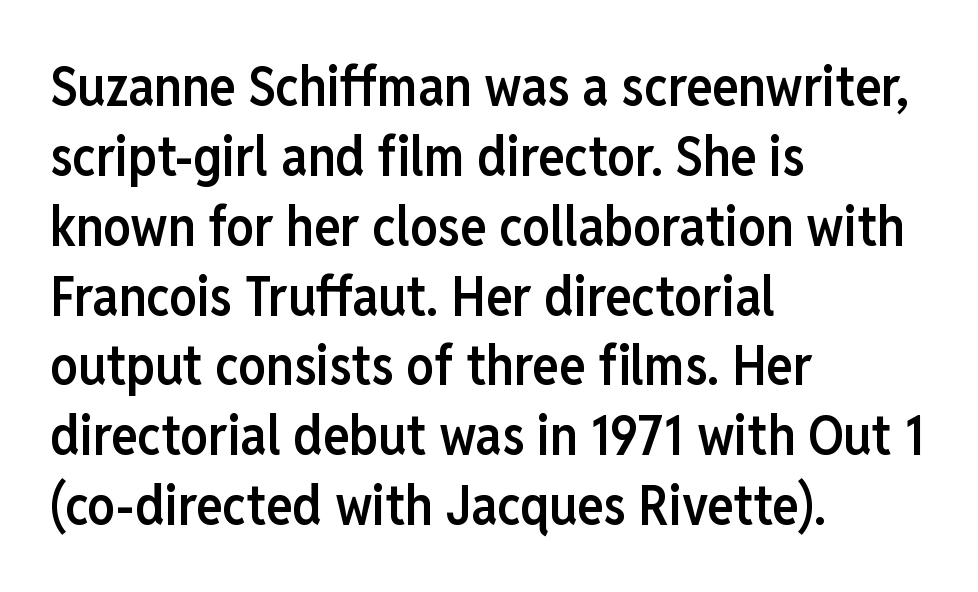
Q: Is the text bold? A: Semi-bold.
Q: Is the text italic (slanted)? A: No, it is upright.
Q: Is the typeface a serif or a sans-serif typeface? A: Sans-serif.
Q: Is the text underlined? A: No.
Q: How is the paragraph aligned? A: Left-aligned.
Q: Is the spacing between letters normal or unusually wide? A: Normal.
Q: Is the spacing between lines tight, normal or loose? A: Normal.
Q: Width (condensed, normal, or wide)? A: Condensed.
Q: Stroke contrast? A: Low.
Q: x-height? A: Medium.
Q: Monospaced? A: No.
